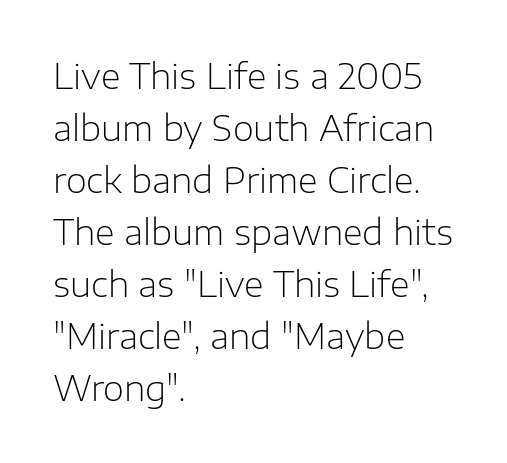
{"serif": "no", "italic": "no", "bold": "no", "weight": "light", "width": "normal", "stroke_contrast": "low", "x_height": "medium", "monospaced": "no", "underline": "no", "align": "left", "line_spacing": "normal", "line_spacing_ratio": 1.53, "letter_spacing": "normal", "letter_spacing_em": 0.0, "glyph_px": 34}
